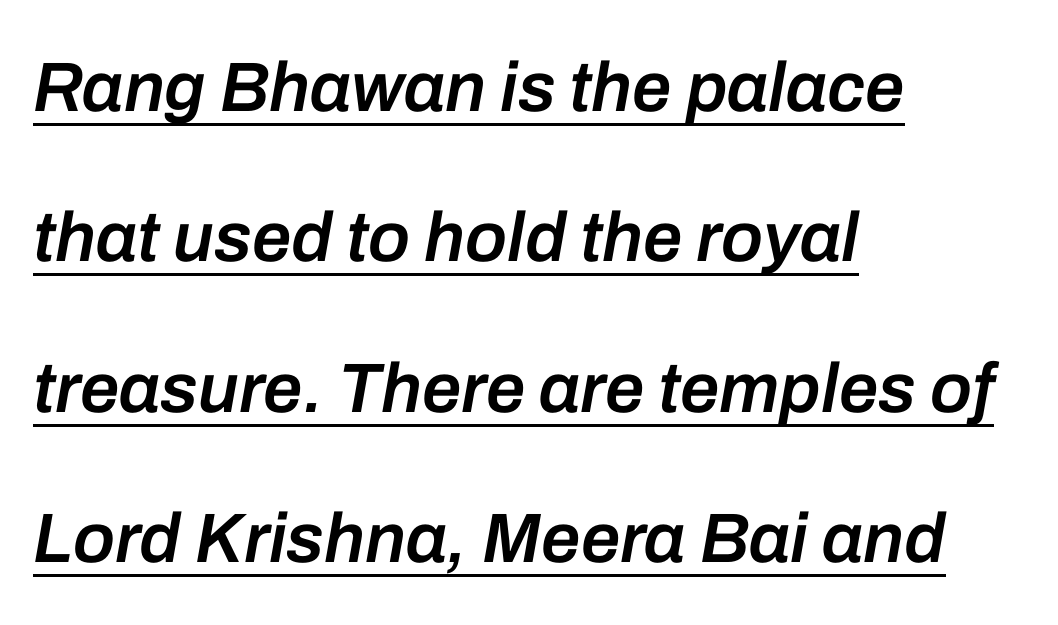
Q: Is the text bold? A: Semi-bold.
Q: Is the text italic (slanted)? A: Yes, it leans right by about 10 degrees.
Q: Is the text underlined? A: Yes.
Q: How is the paragraph aligned? A: Left-aligned.
Q: Is the spacing between letters normal or unusually wide? A: Normal.
Q: Is the spacing between lines tight, normal or loose? A: Loose.
Q: Width (condensed, normal, or wide)? A: Normal.
Q: Stroke contrast? A: Low.
Q: x-height? A: Medium.
Q: Monospaced? A: No.
